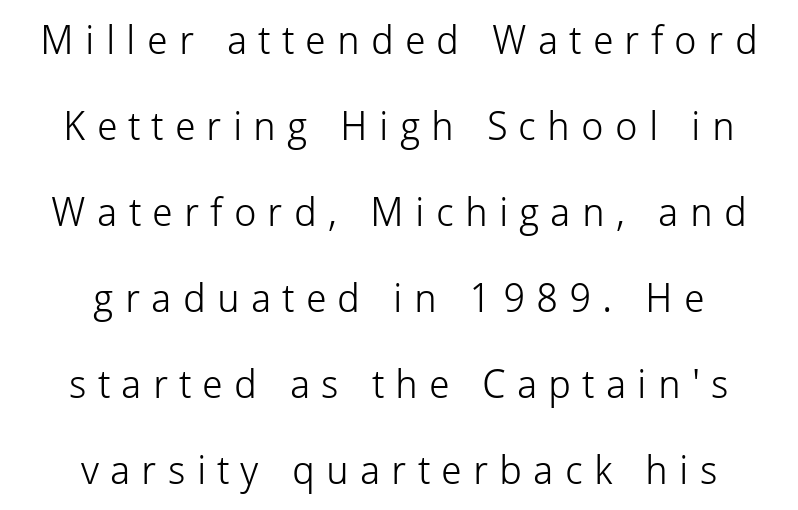
{"serif": "no", "italic": "no", "bold": "no", "weight": "light", "width": "normal", "stroke_contrast": "low", "x_height": "medium", "monospaced": "no", "underline": "no", "align": "center", "line_spacing": "loose", "line_spacing_ratio": 2.15, "letter_spacing": "wide", "letter_spacing_em": 0.28, "glyph_px": 40}
